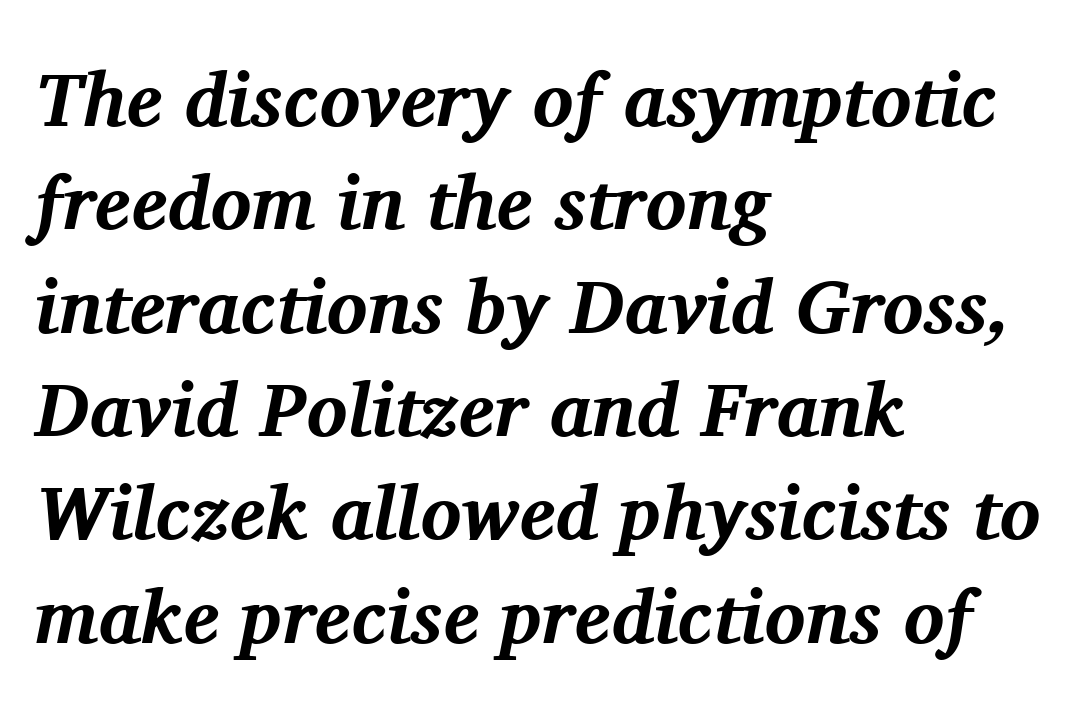
Q: Is the text bold? A: Yes.
Q: Is the text italic (slanted)? A: Yes, it leans right by about 11 degrees.
Q: Is the typeface a serif or a sans-serif typeface? A: Serif.
Q: Is the text underlined? A: No.
Q: How is the paragraph aligned? A: Left-aligned.
Q: Is the spacing between letters normal or unusually wide? A: Normal.
Q: Is the spacing between lines tight, normal or loose? A: Normal.
Q: Width (condensed, normal, or wide)? A: Normal.
Q: Stroke contrast? A: Medium.
Q: x-height? A: Medium.
Q: Monospaced? A: No.
